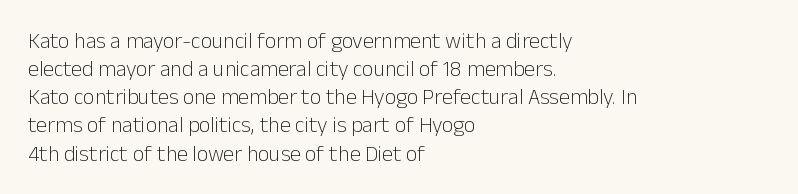
{"italic": "no", "bold": "no", "underline": "no", "align": "left", "line_spacing": "normal", "line_spacing_ratio": 1.28, "letter_spacing": "normal", "letter_spacing_em": 0.0, "glyph_px": 22}
